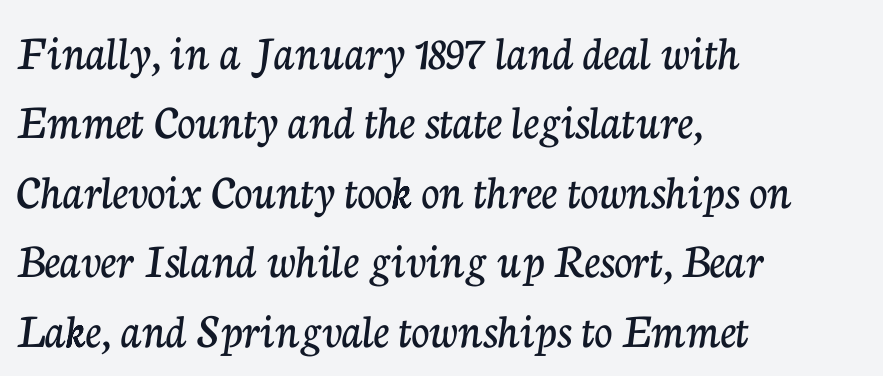
The vertical gap from one line to the next is medium. The glyphs are unaccompanied by any horizontal stroke below them. A serif font was chosen for this passage. A student would call this left alignment; a typographer would say flush left, rag right. Standard letterfit; no display-style spreading of the glyphs.
